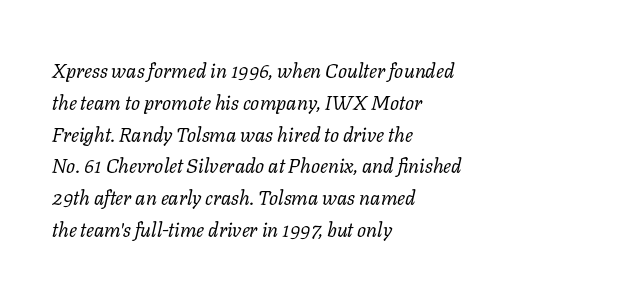
Q: Is the text bold? A: No.
Q: Is the text italic (slanted)? A: Yes, it leans right by about 11 degrees.
Q: Is the text underlined? A: No.
Q: How is the paragraph aligned? A: Left-aligned.
Q: Is the spacing between letters normal or unusually wide? A: Normal.
Q: Is the spacing between lines tight, normal or loose? A: Normal.
